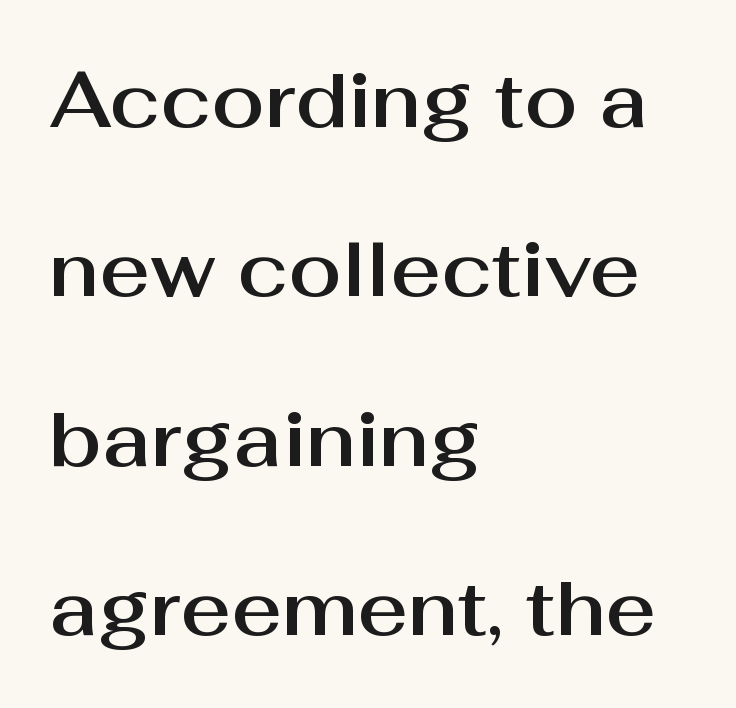
Left-aligned paragraph, ragged on the right. Looks like regular typesetting: each glyph gets only the width it needs. This sample trades compactness for vertical openness between lines. The gap between lines stays unmarked. Letterform terminals end flat and unadorned throughout the passage.
